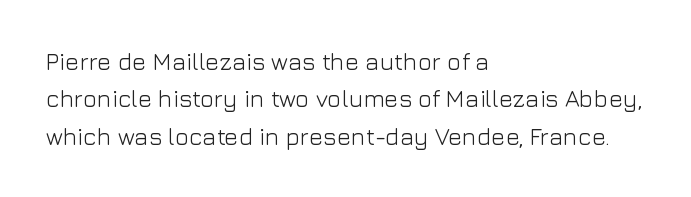
The image shows 24 px text type, upright; set left-aligned, normal line spacing (1.56x), normal letter spacing, not underlined.
